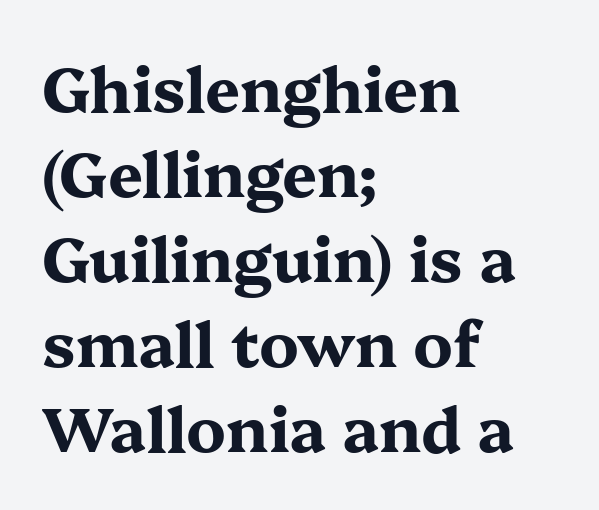
{"serif": "yes", "italic": "no", "bold": "yes", "weight": "bold", "width": "wide", "stroke_contrast": "medium", "x_height": "medium", "monospaced": "no", "underline": "no", "align": "left", "line_spacing": "normal", "line_spacing_ratio": 1.37, "letter_spacing": "normal", "letter_spacing_em": 0.0, "glyph_px": 62}
